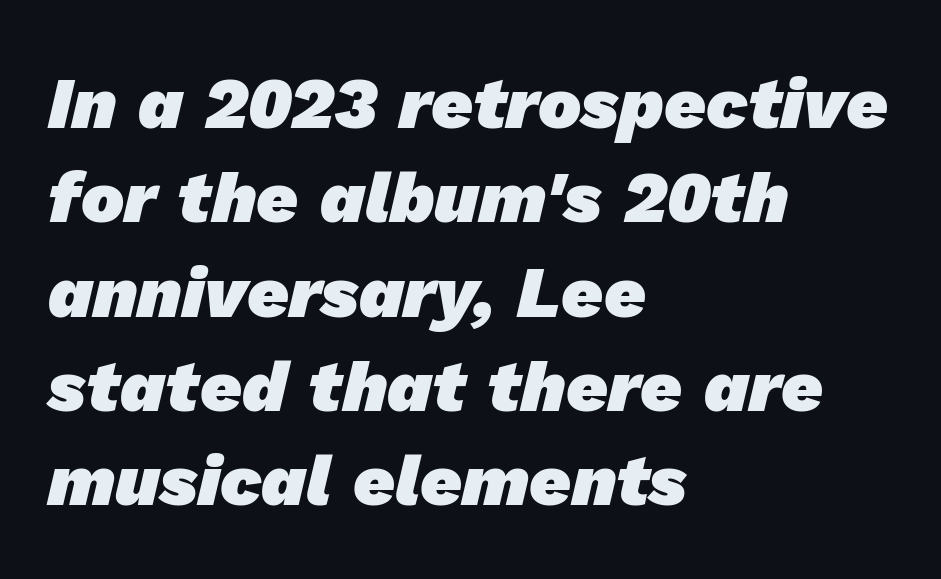
The image shows 72 px heavy sans-serif type; set left-aligned, normal line spacing (1.31x), normal letter spacing, not underlined; low stroke contrast and a medium x-height.
